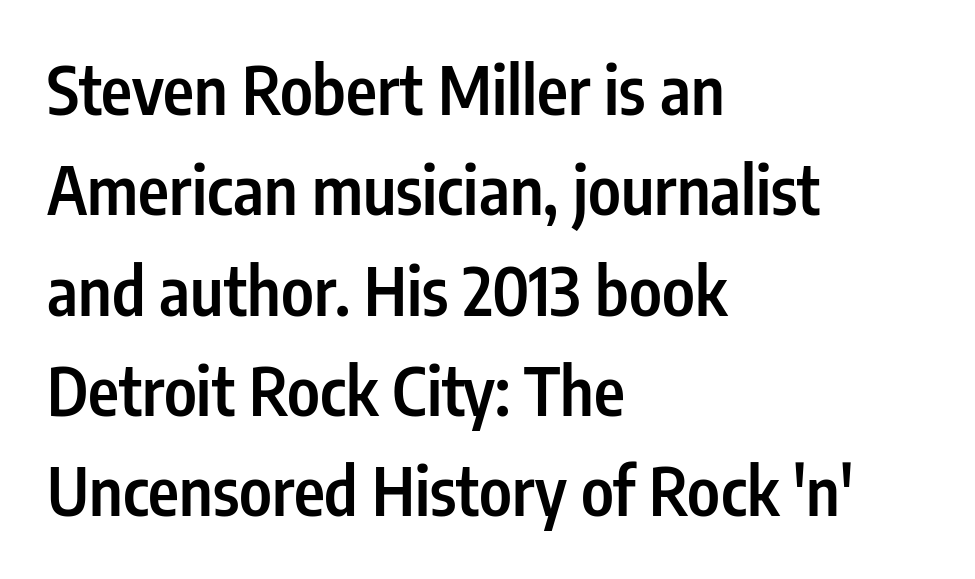
Note the varied advance widths — an 'i' is clearly narrower than an 'm'. Glance below the letters and you will spot only blank space. The sample has been set in demibold, a notch under bold. A typesetter would mark this as roman, not italic. The type family on display is of the sans-serif kind. Typeset ragged right — the left edge is the straight one.
